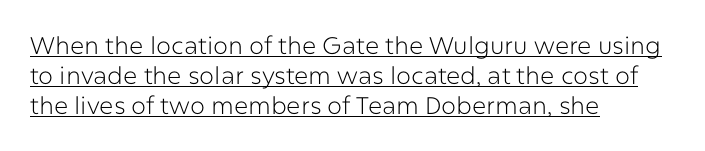
{"italic": "no", "bold": "no", "underline": "yes", "align": "left", "line_spacing": "normal", "line_spacing_ratio": 1.25, "letter_spacing": "normal", "letter_spacing_em": 0.0, "glyph_px": 24}
